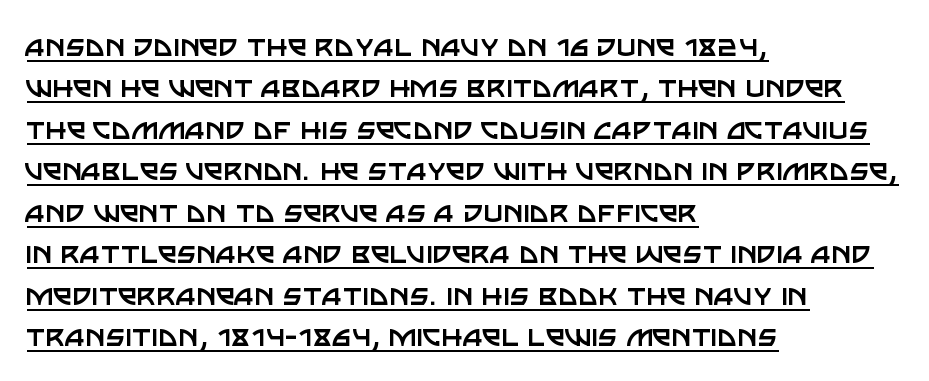
The letterforms sit shoulder to shoulder at normal distance. The rendering uses the underline text-decoration. The lettering stays uniformly vertical, giving the passage a roman look. The passage shown is typed in a proportional face where columns would drift. The paragraph shown leans on its left margin.
